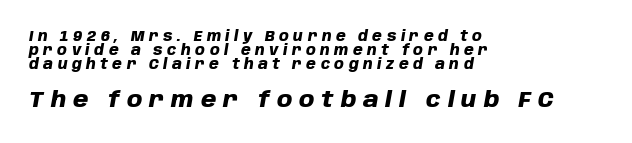
{"italic": "yes", "lean": "right", "slant_degrees": 10, "bold": "yes", "underline": "no", "align": "left", "line_spacing": "tight", "line_spacing_ratio": 1.01, "letter_spacing": "wide", "letter_spacing_em": 0.32, "larger_block": "second", "size_ratio": 1.57, "glyph_px": 22}
